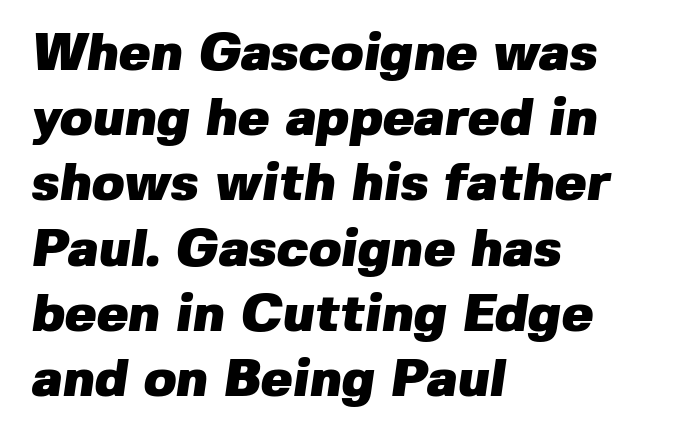
Type style note: lacks serifs. The string is rendered with underlining switched off. On the weight axis this lands at bold, roughly 700. The horizontal fit of the characters is conventional and even. The passage is arranged the way most books set body copy — flush left.
